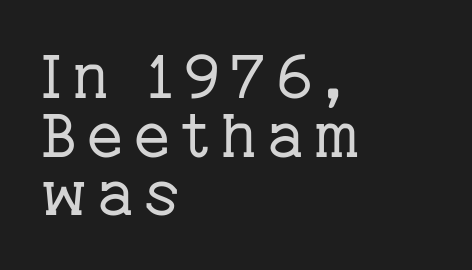
{"serif": "yes", "italic": "no", "bold": "no", "weight": "regular", "width": "normal", "stroke_contrast": "low", "x_height": "medium", "monospaced": "no", "underline": "no", "align": "left", "line_spacing": "tight", "line_spacing_ratio": 0.96, "glyph_px": 61}
